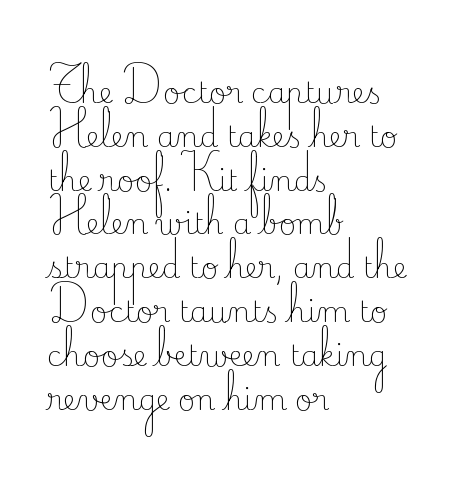
Q: Is the text bold? A: No.
Q: Is the text italic (slanted)? A: No, it is upright.
Q: Is the typeface a serif or a sans-serif typeface? A: Serif.
Q: Is the text underlined? A: No.
Q: How is the paragraph aligned? A: Left-aligned.
Q: Is the spacing between letters normal or unusually wide? A: Normal.
Q: Is the spacing between lines tight, normal or loose? A: Normal.
Q: Width (condensed, normal, or wide)? A: Normal.
Q: Stroke contrast? A: Low.
Q: x-height? A: Small.
Q: Monospaced? A: No.
